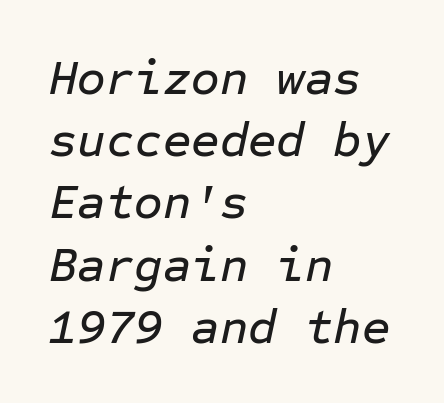
The image shows 49 px text type, italic (leaning right), monospaced; set left-aligned, normal line spacing (1.27x), normal letter spacing, not underlined; low stroke contrast and a medium x-height.
